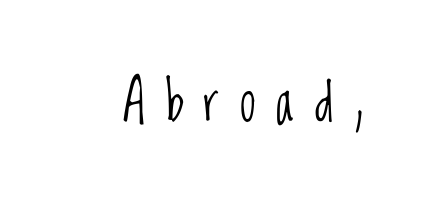
These lines are rendered in a variable-pitch font. A light-to-regular cut is what we see here. This rendering widens character spacing well past its baseline value. Grotesque or geometric, the face here clearly has no serifs. A roman cut, with each character standing at attention. Letters rest on an invisible, unmarked baseline.
